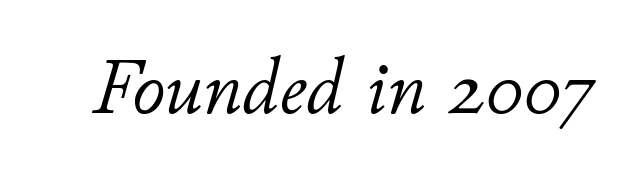
Q: Is the text bold? A: No.
Q: Is the text italic (slanted)? A: Yes, it leans right by about 11 degrees.
Q: Is the text underlined? A: No.
Q: Is the spacing between letters normal or unusually wide? A: Normal.
Q: Width (condensed, normal, or wide)? A: Normal.
Q: Stroke contrast? A: Low.
Q: x-height? A: Small.
Q: Monospaced? A: No.
